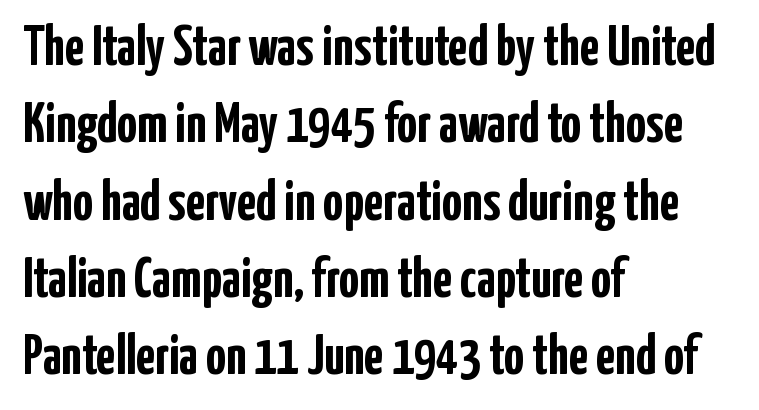
Spacing between characters is what you'd get straight out of the box. The block of text has a typical density, with ordinary space between rows. These lines are rendered in a variable-pitch font. One-word summary of the alignment: left. The font family rendered here belongs to the sans-serif group.
